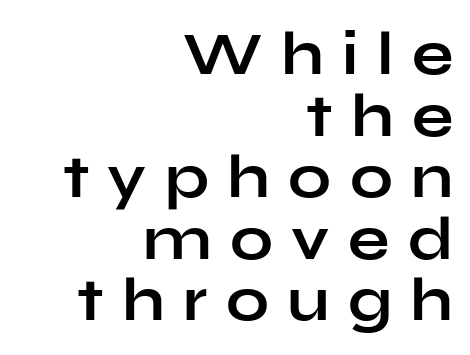
Beneath every word, the page is bare. The compositor pushed each line to the right boundary. Letterform terminals end flat and unadorned throughout the passage. The characters look thick and weighty, a clear bold. When letters stand straight like this, we call the style roman or upright. Letter spacing: wide.
